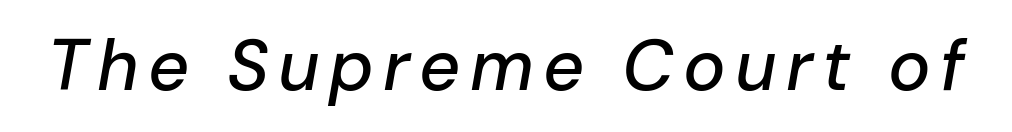
{"italic": "yes", "lean": "right", "slant_degrees": 10, "width": "normal", "stroke_contrast": "low", "x_height": "medium", "monospaced": "no", "underline": "no", "glyph_px": 71}
